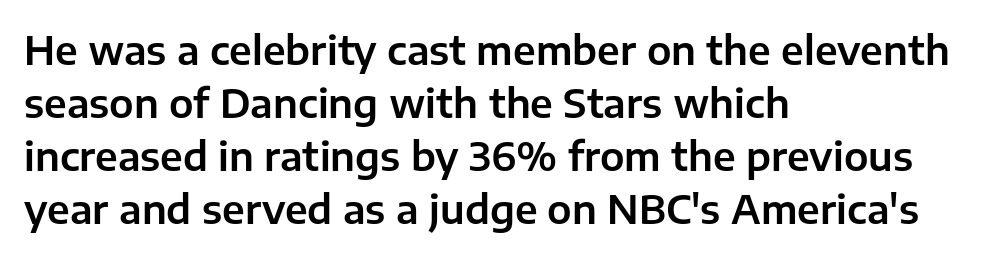
{"serif": "no", "italic": "no", "width": "normal", "stroke_contrast": "low", "x_height": "medium", "monospaced": "no", "underline": "no", "align": "left", "line_spacing": "normal", "line_spacing_ratio": 1.36, "letter_spacing": "normal", "letter_spacing_em": 0.0, "glyph_px": 39}
